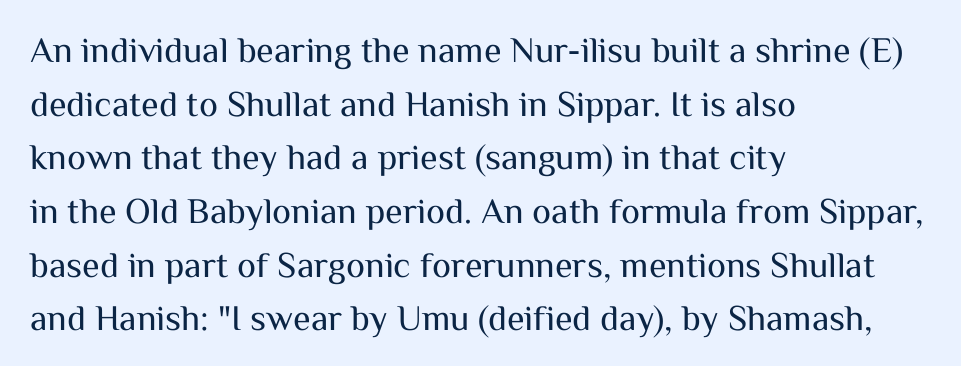
The image shows 36 px regular-weight sans-serif type, upright; set left-aligned, normal line spacing (1.49x), normal letter spacing, not underlined; medium stroke contrast and a medium x-height.
